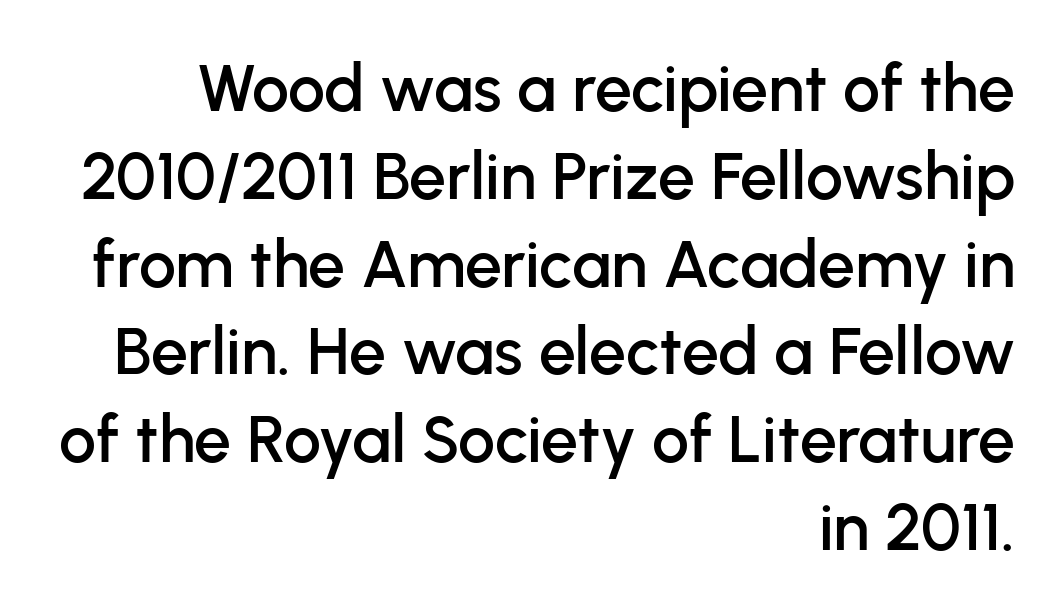
{"serif": "no", "italic": "no", "width": "normal", "stroke_contrast": "low", "x_height": "medium", "monospaced": "no", "underline": "no", "align": "right", "line_spacing": "normal", "line_spacing_ratio": 1.33, "letter_spacing": "normal", "letter_spacing_em": 0.0, "glyph_px": 66}
